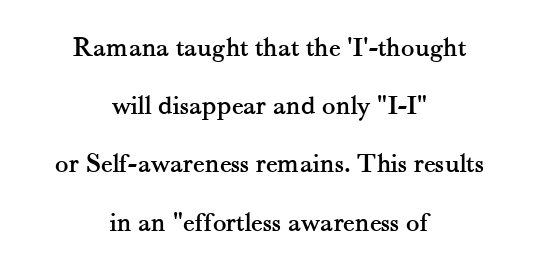
The image shows 28 px serif type, upright; set centered, loose line spacing (2.08x), normal letter spacing, not underlined; medium stroke contrast and a small x-height.
